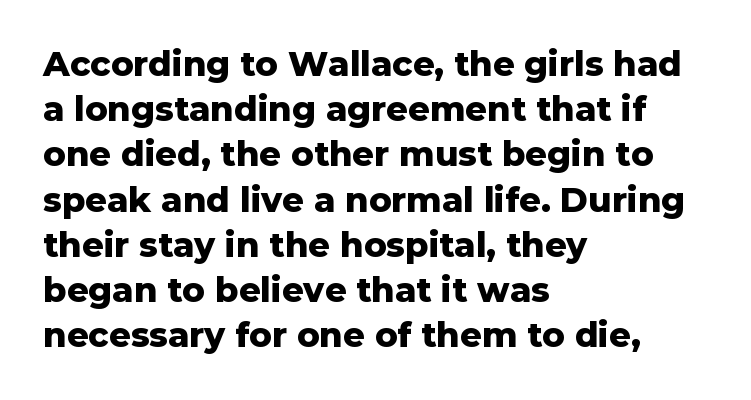
{"serif": "no", "italic": "no", "bold": "yes", "weight": "heavy", "width": "normal", "stroke_contrast": "low", "x_height": "medium", "monospaced": "no", "underline": "no", "align": "left", "line_spacing": "normal", "line_spacing_ratio": 1.33, "letter_spacing": "normal", "letter_spacing_em": 0.0, "glyph_px": 34}
